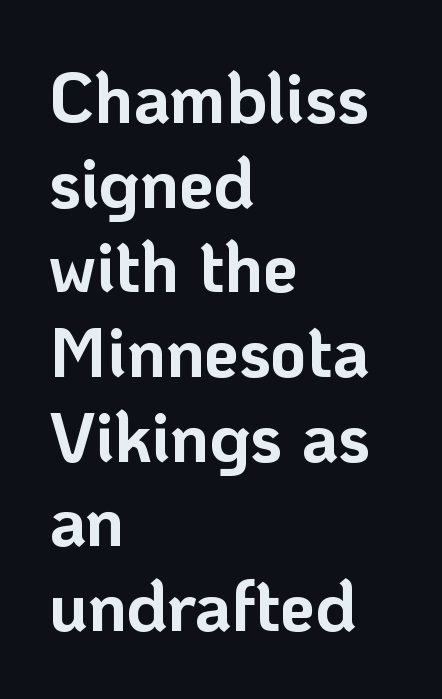
Q: Is the text bold? A: Yes.
Q: Is the text italic (slanted)? A: No, it is upright.
Q: Is the typeface a serif or a sans-serif typeface? A: Sans-serif.
Q: Is the text underlined? A: No.
Q: How is the paragraph aligned? A: Left-aligned.
Q: Is the spacing between letters normal or unusually wide? A: Normal.
Q: Width (condensed, normal, or wide)? A: Normal.
Q: Stroke contrast? A: Low.
Q: x-height? A: Medium.
Q: Monospaced? A: No.
